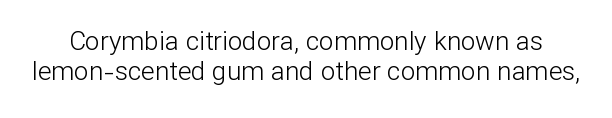
Type without underlining. The line texture is even and compact thanks to regular tracking. Unbolded letterforms with no extra heft. Nope, not italic — everything's standing straight.
